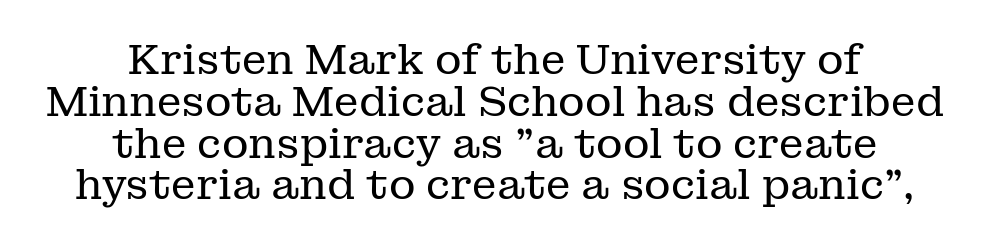
I'd call this a serif setting — the letters wear small feet. No word sits above an underline. Notice how descenders almost collide with the ascenders below — that's tight leading. The rendering uses natural spacing where letterforms have individual widths.
